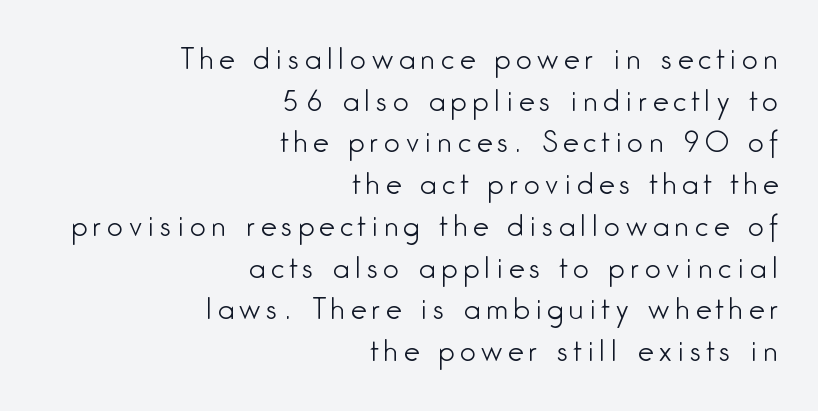
The image shows 28 px light, condensed sans-serif type, upright; set right-aligned, normal line spacing (1.49x), unusually wide letter spacing (+0.2 em), not underlined; low stroke contrast and a medium x-height.
